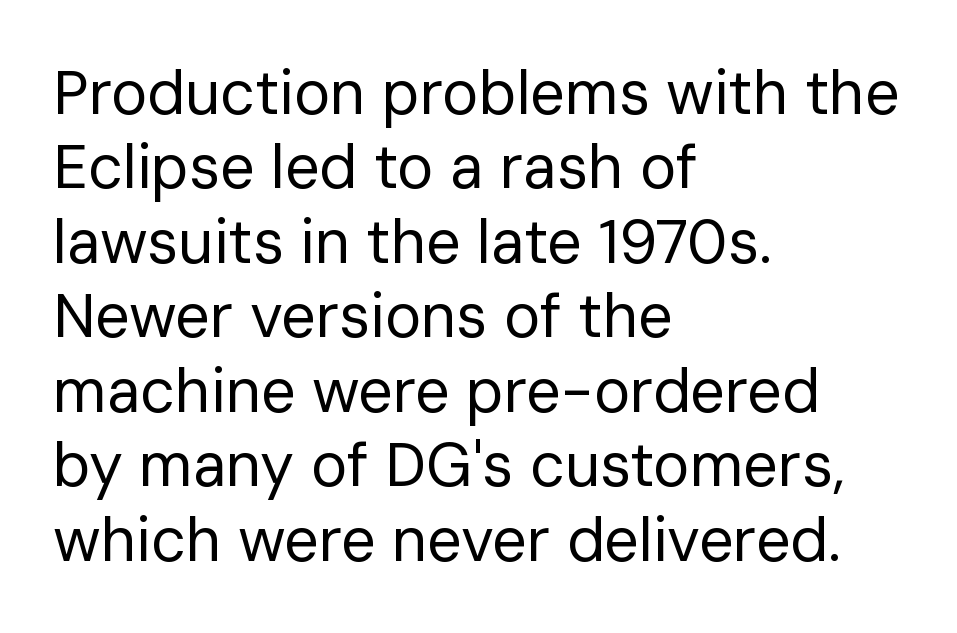
{"serif": "no", "italic": "no", "bold": "no", "weight": "regular", "width": "normal", "stroke_contrast": "low", "x_height": "medium", "monospaced": "no", "underline": "no", "align": "left", "line_spacing_ratio": 1.22, "letter_spacing": "normal", "letter_spacing_em": 0.0, "glyph_px": 61}
